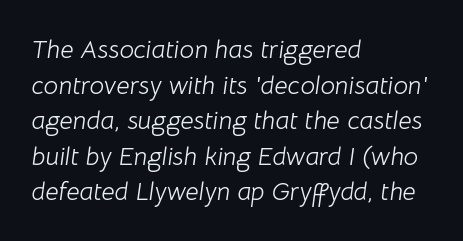
This sample keeps an unexceptional amount of space between lines. This sample uses an oblique cut, with every glyph tilted off the vertical. Does the copy run flush right? No — it runs flush left. Type without underlining.
